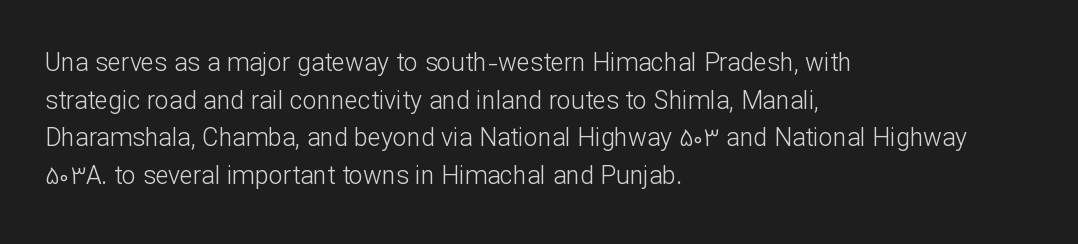
The face used here is rendered with its standard letterfit. Just letters on the line, the space beneath them empty. Caption: face not bold, strokes unweighted. Line spacing here is normal.
